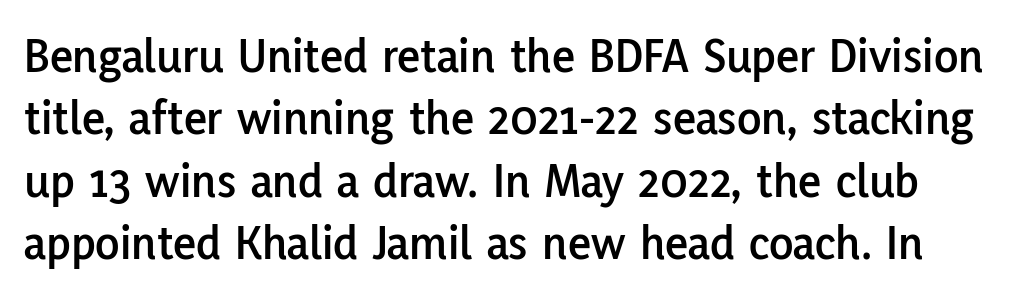
Has an underline been added? It has not. The face used here is proportionally spaced, like ordinary book or web type. Does the leading feel generous? No, just average. The text was rendered using a sans face with plain stroke endings. Ascenders rise straight up at ninety degrees.
